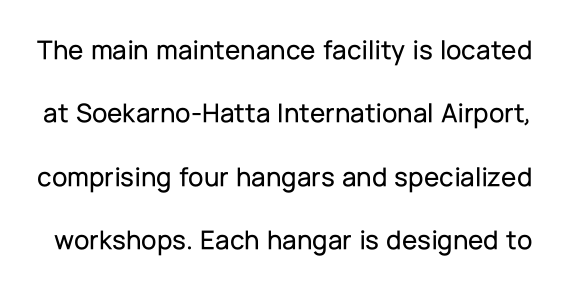
Q: Is the text italic (slanted)? A: No, it is upright.
Q: Is the typeface a serif or a sans-serif typeface? A: Sans-serif.
Q: Is the text underlined? A: No.
Q: Is the spacing between letters normal or unusually wide? A: Normal.
Q: Is the spacing between lines tight, normal or loose? A: Loose.
Q: Width (condensed, normal, or wide)? A: Normal.
Q: Stroke contrast? A: Low.
Q: x-height? A: Medium.
Q: Monospaced? A: No.
